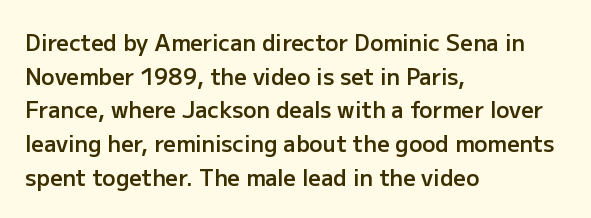
Q: Is the text bold? A: Semi-bold.
Q: Is the text italic (slanted)? A: No, it is upright.
Q: Is the text underlined? A: No.
Q: How is the paragraph aligned? A: Left-aligned.
Q: Is the spacing between letters normal or unusually wide? A: Normal.
Q: Is the spacing between lines tight, normal or loose? A: Normal.
